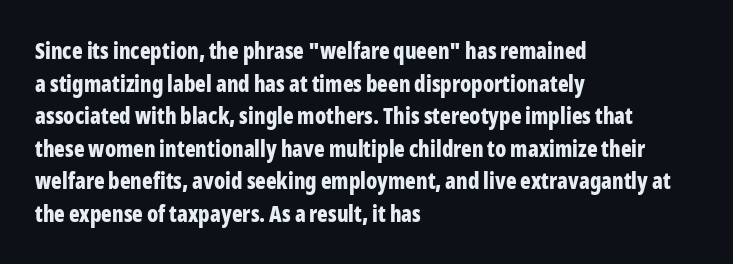
{"italic": "no", "bold": "yes", "underline": "no", "align": "left", "line_spacing": "normal", "line_spacing_ratio": 1.48, "letter_spacing": "normal", "letter_spacing_em": 0.0, "glyph_px": 22}
